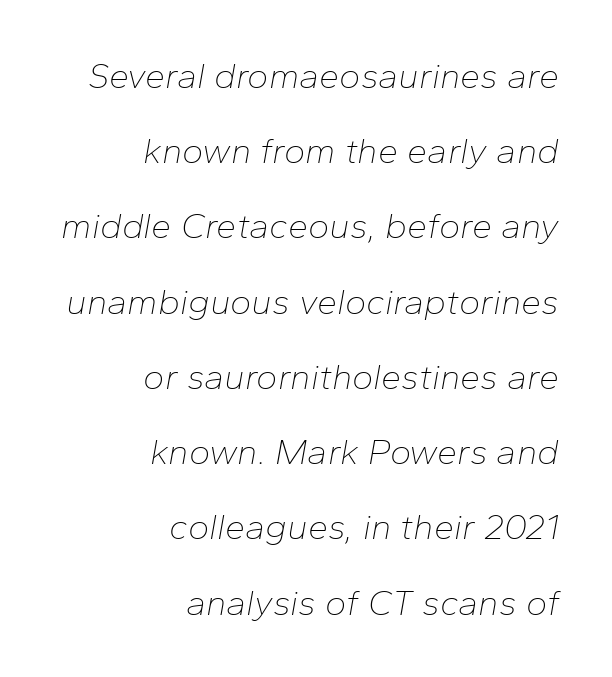
The image shows 36 px thin type, italic (leaning right); set right-aligned, loose line spacing (2.09x), normal letter spacing, not underlined; low stroke contrast and a medium x-height.
